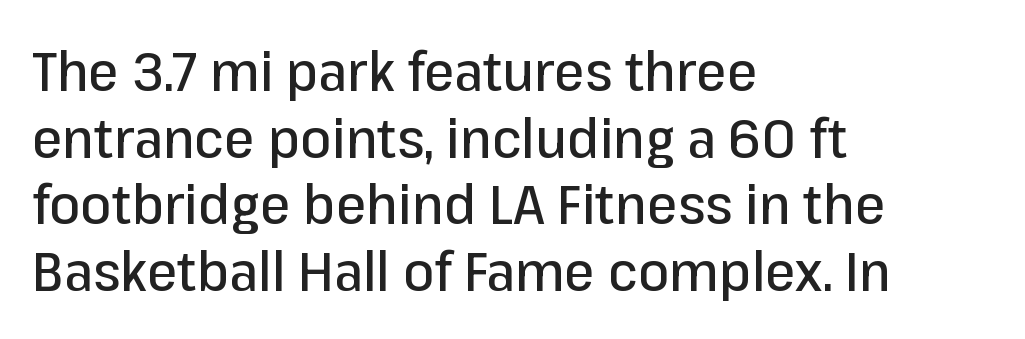
Each word holds together tightly as a unit, with standard inter-letter gaps. The font's upright variant was chosen for this text. A typesetter would call this proportional, since set widths differ per character. Unmarked baselines from the first word to the last.
